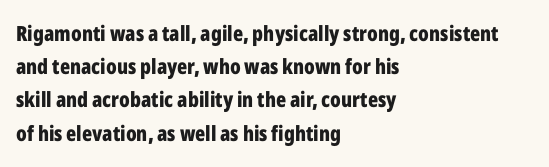
The font is running at its bold setting. Letters rest on an invisible, unmarked baseline. Students, note that the glyphs here touch the page at normal intervals. The rendering anchors every line to the left-hand side.
